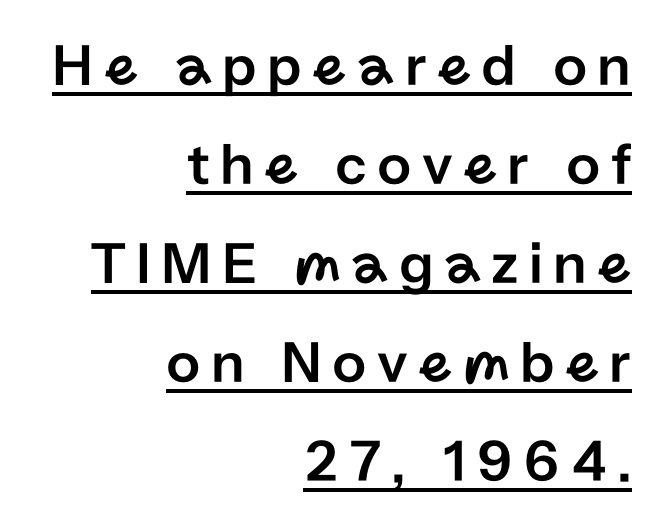
Q: Is the text italic (slanted)? A: No, it is upright.
Q: Is the typeface a serif or a sans-serif typeface? A: Sans-serif.
Q: Is the text underlined? A: Yes.
Q: How is the paragraph aligned? A: Right-aligned.
Q: Is the spacing between lines tight, normal or loose? A: Normal.
Q: Width (condensed, normal, or wide)? A: Normal.
Q: Stroke contrast? A: Low.
Q: x-height? A: Medium.
Q: Monospaced? A: No.
